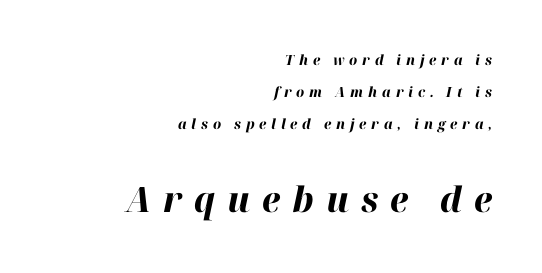
Q: Is the text bold? A: Yes.
Q: Is the text italic (slanted)? A: Yes, it leans right by about 12 degrees.
Q: Is the text underlined? A: No.
Q: How is the paragraph aligned? A: Right-aligned.
Q: Is the spacing between letters normal or unusually wide? A: Unusually wide.
Q: Is the spacing between lines tight, normal or loose? A: Loose.
Q: Which block of text is set in a larger size, the first (top) or the second (bottom)? A: The second (bottom) one.
Q: Width (condensed, normal, or wide)? A: Normal.
Q: Stroke contrast? A: High.
Q: x-height? A: Medium.
Q: Monospaced? A: No.
